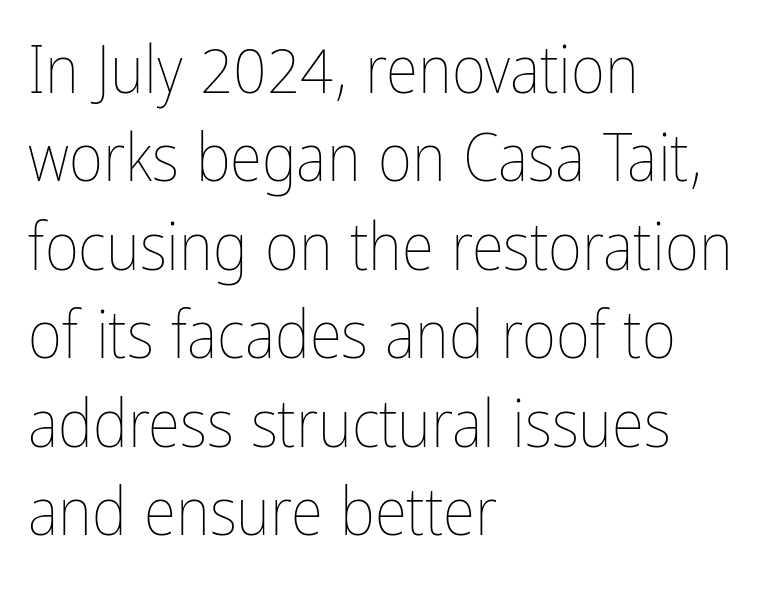
The image shows 66 px thin, condensed type, upright; set left-aligned, normal line spacing (1.34x), normal letter spacing, not underlined; low stroke contrast and a medium x-height.
